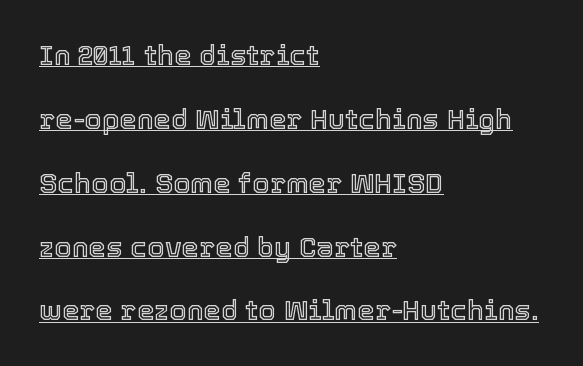
The image shows 28 px text type, upright; set left-aligned, loose line spacing (2.28x), normal letter spacing, underlined; a medium x-height.
